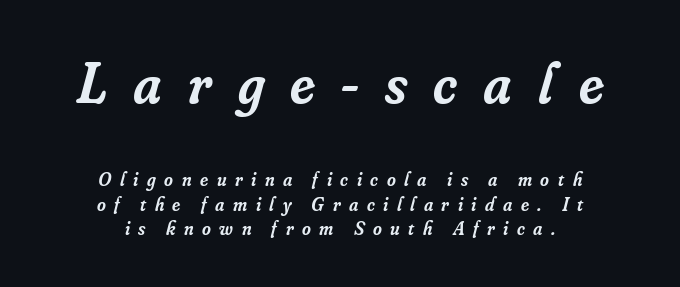
The image shows 58 px semibold serif type, italic (leaning right); set centered, normal line spacing (1.29x), unusually wide letter spacing (+0.45 em), not underlined; the first (top) block is 3.05x larger; low stroke contrast and a small x-height.
